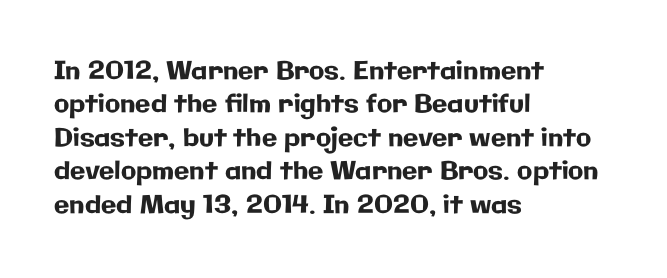
Q: Is the text italic (slanted)? A: No, it is upright.
Q: Is the text underlined? A: No.
Q: How is the paragraph aligned? A: Left-aligned.
Q: Is the spacing between letters normal or unusually wide? A: Normal.
Q: Is the spacing between lines tight, normal or loose? A: Normal.
